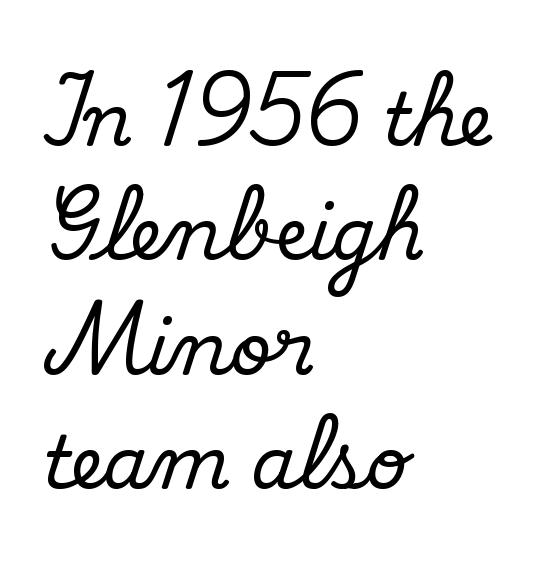
Q: Is the text italic (slanted)? A: Yes.
Q: Is the typeface a serif or a sans-serif typeface? A: Serif.
Q: Is the text underlined? A: No.
Q: How is the paragraph aligned? A: Left-aligned.
Q: Is the spacing between letters normal or unusually wide? A: Normal.
Q: Is the spacing between lines tight, normal or loose? A: Normal.
Q: Width (condensed, normal, or wide)? A: Normal.
Q: Stroke contrast? A: Medium.
Q: x-height? A: Small.
Q: Monospaced? A: No.
